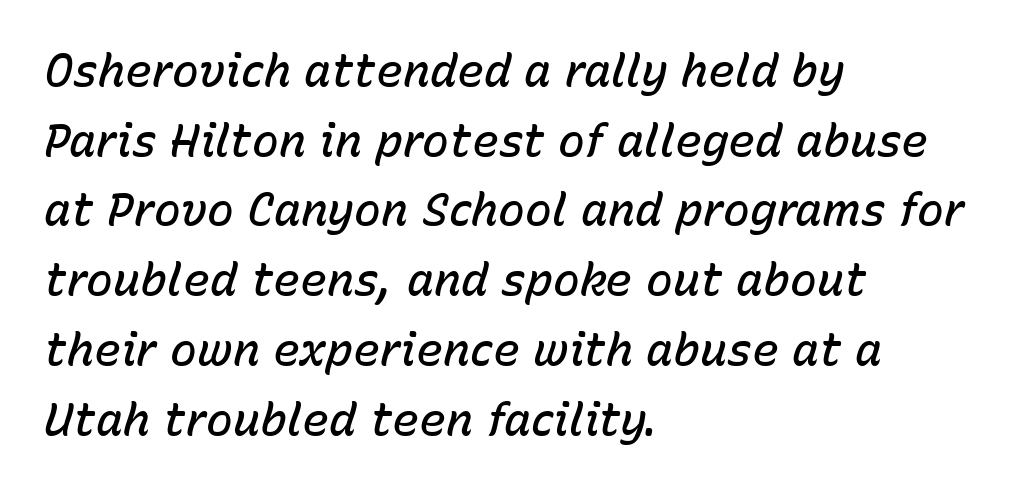
{"italic": "yes", "lean": "right", "slant_degrees": 15, "bold": "semi", "weight": "semibold", "width": "normal", "stroke_contrast": "low", "x_height": "medium", "monospaced": "no", "underline": "no", "align": "left", "line_spacing": "normal", "line_spacing_ratio": 1.55, "letter_spacing": "normal", "letter_spacing_em": 0.0, "glyph_px": 45}
